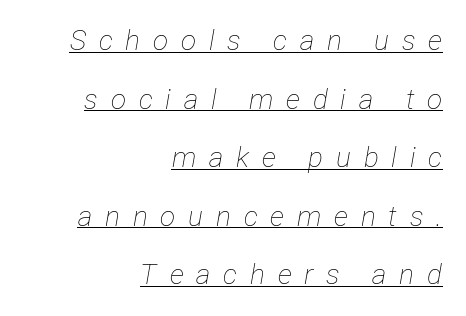
Q: Is the text bold? A: No.
Q: Is the text italic (slanted)? A: Yes, it leans right by about 12 degrees.
Q: Is the text underlined? A: Yes.
Q: How is the paragraph aligned? A: Right-aligned.
Q: Is the spacing between letters normal or unusually wide? A: Unusually wide.
Q: Is the spacing between lines tight, normal or loose? A: Loose.
Q: Width (condensed, normal, or wide)? A: Condensed.
Q: Stroke contrast? A: Low.
Q: x-height? A: Medium.
Q: Monospaced? A: No.
